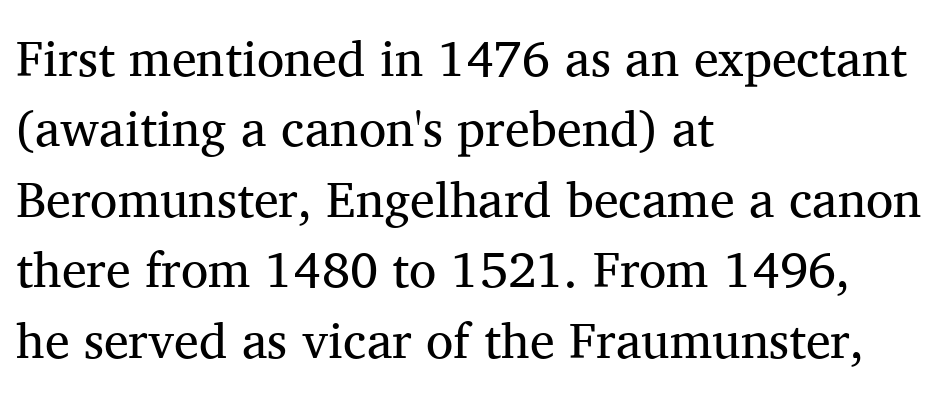
Regular leading. Examine the stroke ends and you'll spot serifs. Varying glyph widths throughout — classic text-font behaviour. Clear beneath every line of the passage. Each word holds together tightly as a unit, with standard inter-letter gaps.
